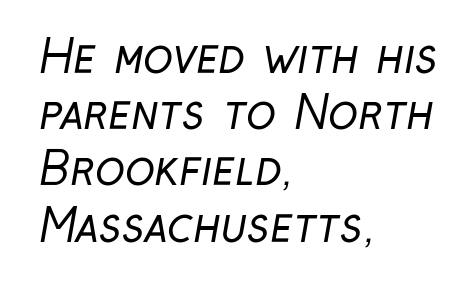
The image shows 45 px regular-weight, condensed sans-serif type; set left-aligned, normal line spacing (1.25x), normal letter spacing, not underlined; low stroke contrast and a medium x-height.
